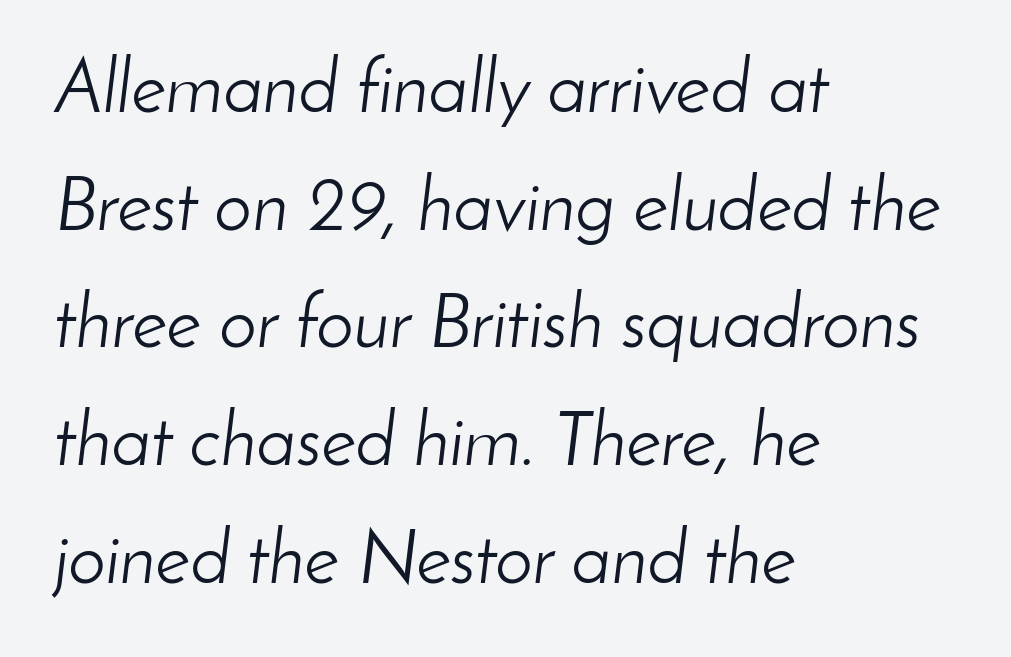
{"italic": "yes", "lean": "right", "slant_degrees": 8, "bold": "no", "weight": "light", "width": "normal", "stroke_contrast": "low", "x_height": "small", "monospaced": "no", "underline": "no", "align": "left", "line_spacing": "normal", "line_spacing_ratio": 1.57, "letter_spacing": "normal", "letter_spacing_em": 0.0, "glyph_px": 75}
